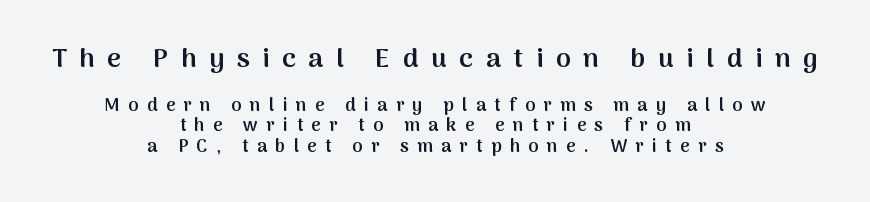
The image shows 27 px text type, upright; set centered, tight line spacing (1.15x), unusually wide letter spacing (+0.47 em), not underlined; the first (top) block is 1.5x larger.
